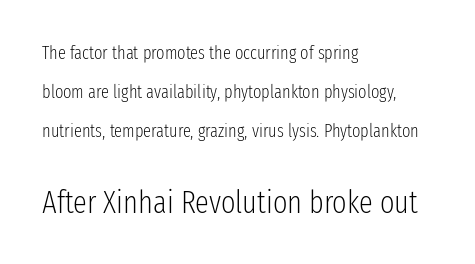
Q: Is the text bold? A: No.
Q: Is the text italic (slanted)? A: No, it is upright.
Q: Is the typeface a serif or a sans-serif typeface? A: Sans-serif.
Q: Is the text underlined? A: No.
Q: How is the paragraph aligned? A: Left-aligned.
Q: Is the spacing between letters normal or unusually wide? A: Normal.
Q: Is the spacing between lines tight, normal or loose? A: Loose.
Q: Which block of text is set in a larger size, the first (top) or the second (bottom)? A: The second (bottom) one.
Q: Width (condensed, normal, or wide)? A: Condensed.
Q: Stroke contrast? A: Low.
Q: x-height? A: Medium.
Q: Monospaced? A: No.
